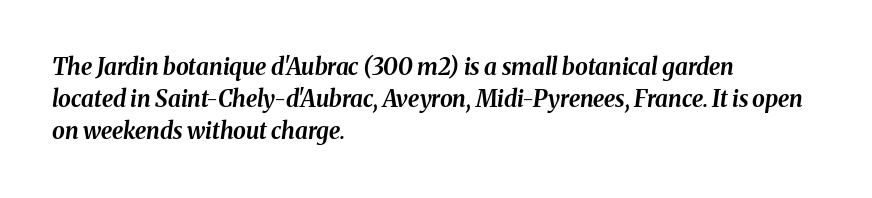
{"italic": "yes", "lean": "right", "slant_degrees": 8, "bold": "yes", "underline": "no", "align": "left", "line_spacing": "normal", "line_spacing_ratio": 1.39, "letter_spacing": "normal", "letter_spacing_em": 0.0, "glyph_px": 23}
